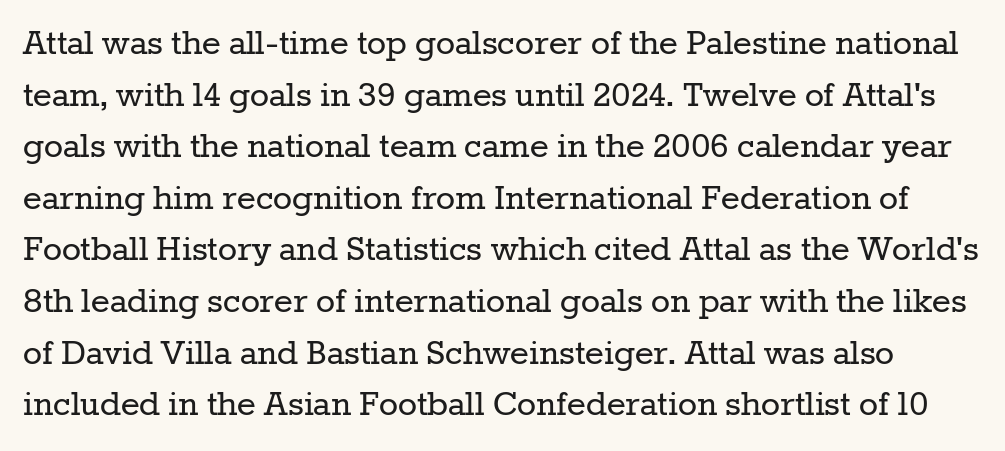
A typesetter would call this zero additional tracking. Characters remain perfectly vertical along every line. Is the stroke heavy? The answer is a plain regular-or-lighter. The passage shown is typeset with a serif family. Proportional: the letters do not fall into vertical columns. Beneath every word, the page is bare.
